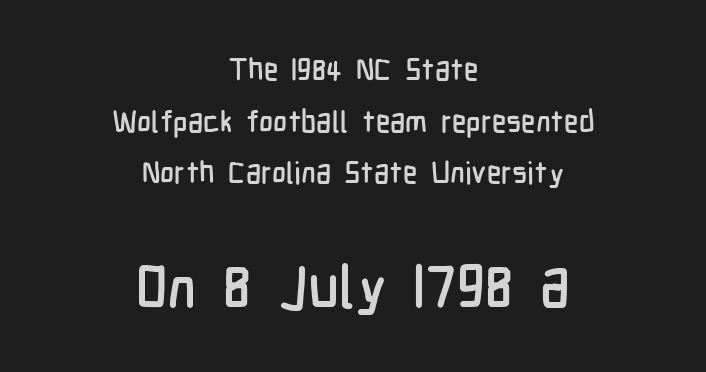
The image shows 59 px condensed sans-serif type, upright; set centered, line spacing 1.72x, normal letter spacing, not underlined; the second (bottom) block is 1.97x larger; low stroke contrast and a medium x-height.
